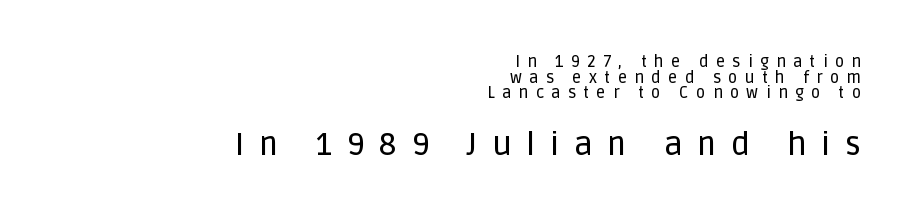
The characters display no serif detailing; their extremities are plain. Upright lettering throughout. The baseline area is clear. Whoever set this made the second block the dominant, larger element. Tracking here is generous; glyphs stand well apart from one another. If you measured baseline to baseline, you'd find a short distance.
